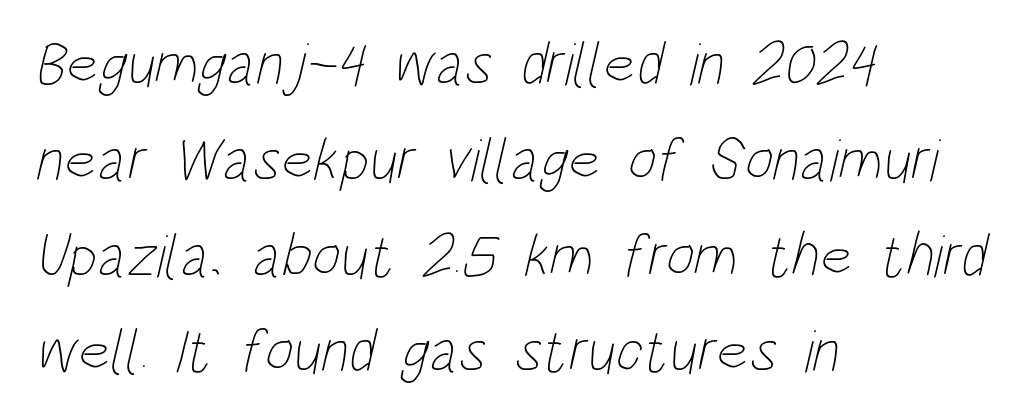
{"bold": "no", "weight": "thin", "width": "condensed", "stroke_contrast": "low", "x_height": "large", "monospaced": "no", "underline": "no", "align": "left", "line_spacing": "normal", "line_spacing_ratio": 1.57, "letter_spacing": "normal", "letter_spacing_em": 0.0, "glyph_px": 61}
